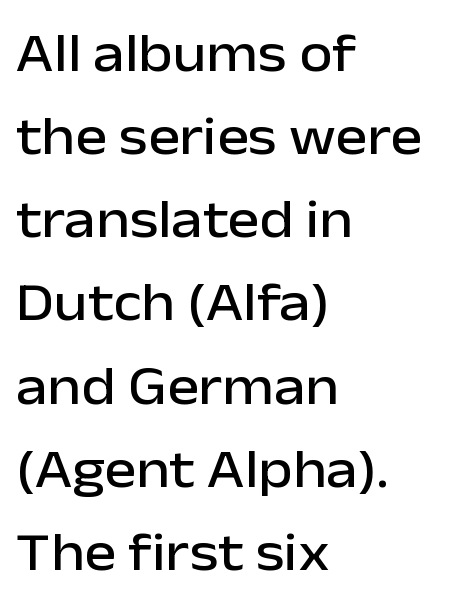
The image shows 54 px sans-serif type, upright; set left-aligned, normal line spacing (1.54x), normal letter spacing, not underlined; low stroke contrast and a medium x-height.
